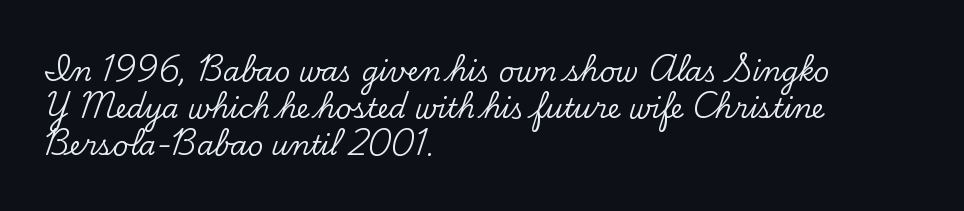
Q: Is the text italic (slanted)? A: Yes.
Q: Is the text underlined? A: No.
Q: How is the paragraph aligned? A: Left-aligned.
Q: Is the spacing between letters normal or unusually wide? A: Normal.
Q: Is the spacing between lines tight, normal or loose? A: Normal.
